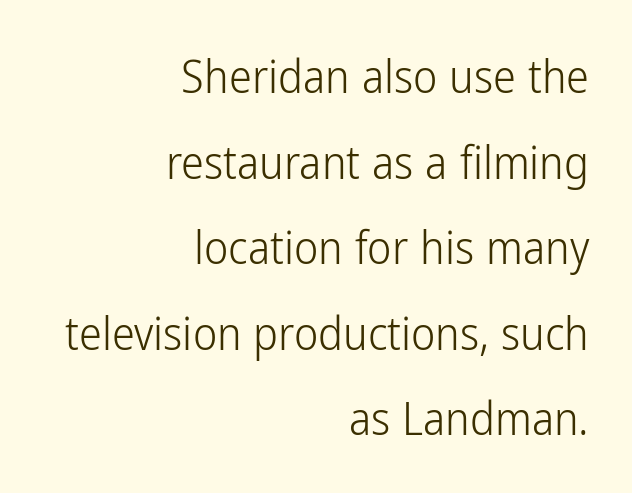
Q: Is the text bold? A: No.
Q: Is the text italic (slanted)? A: No, it is upright.
Q: Is the typeface a serif or a sans-serif typeface? A: Sans-serif.
Q: Is the text underlined? A: No.
Q: How is the paragraph aligned? A: Right-aligned.
Q: Is the spacing between letters normal or unusually wide? A: Normal.
Q: Width (condensed, normal, or wide)? A: Condensed.
Q: Stroke contrast? A: Low.
Q: x-height? A: Medium.
Q: Monospaced? A: No.
